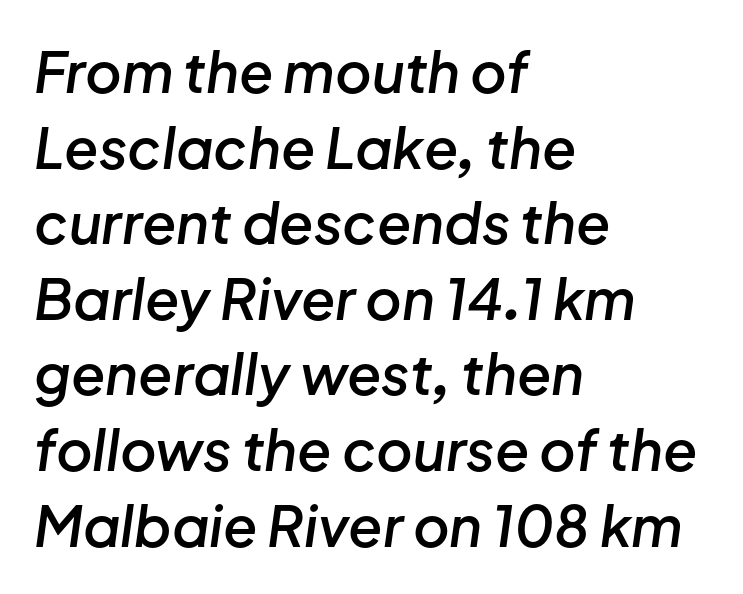
Q: Is the text bold? A: Semi-bold.
Q: Is the text italic (slanted)? A: Yes, it leans right by about 8 degrees.
Q: Is the text underlined? A: No.
Q: How is the paragraph aligned? A: Left-aligned.
Q: Is the spacing between letters normal or unusually wide? A: Normal.
Q: Is the spacing between lines tight, normal or loose? A: Normal.
Q: Width (condensed, normal, or wide)? A: Normal.
Q: Stroke contrast? A: Low.
Q: x-height? A: Medium.
Q: Monospaced? A: No.
